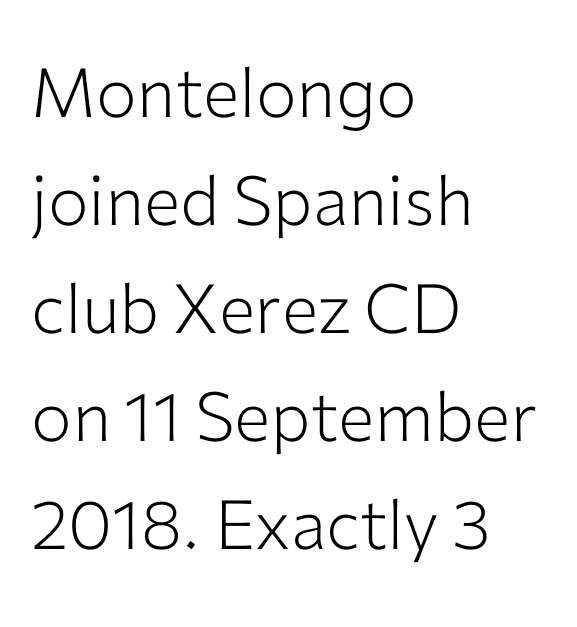
{"serif": "no", "italic": "no", "bold": "no", "weight": "light", "width": "normal", "stroke_contrast": "low", "x_height": "medium", "monospaced": "no", "underline": "no", "align": "left", "line_spacing": "normal", "line_spacing_ratio": 1.59, "letter_spacing": "normal", "letter_spacing_em": 0.0, "glyph_px": 68}
